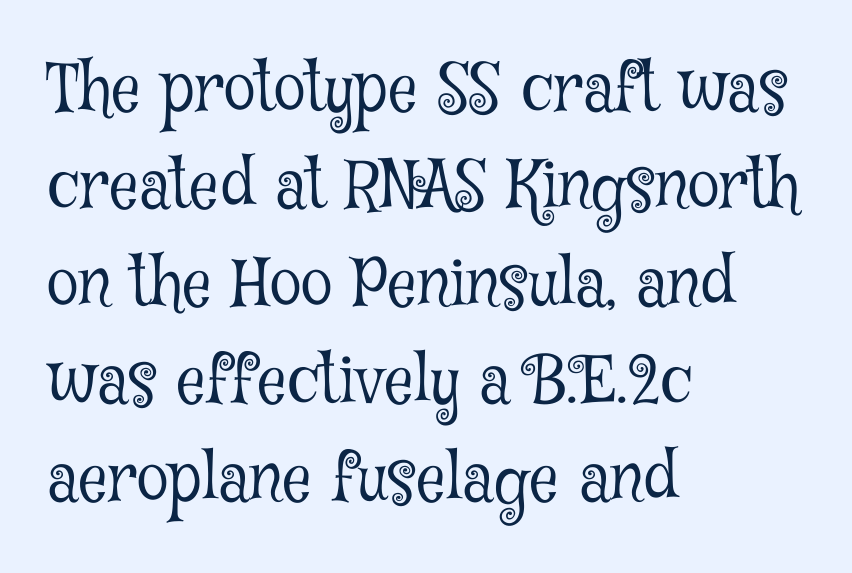
Q: Is the text bold? A: No.
Q: Is the text italic (slanted)? A: No, it is upright.
Q: Is the typeface a serif or a sans-serif typeface? A: Serif.
Q: Is the text underlined? A: No.
Q: How is the paragraph aligned? A: Left-aligned.
Q: Is the spacing between letters normal or unusually wide? A: Normal.
Q: Is the spacing between lines tight, normal or loose? A: Normal.
Q: Width (condensed, normal, or wide)? A: Condensed.
Q: Stroke contrast? A: Low.
Q: x-height? A: Medium.
Q: Monospaced? A: No.
